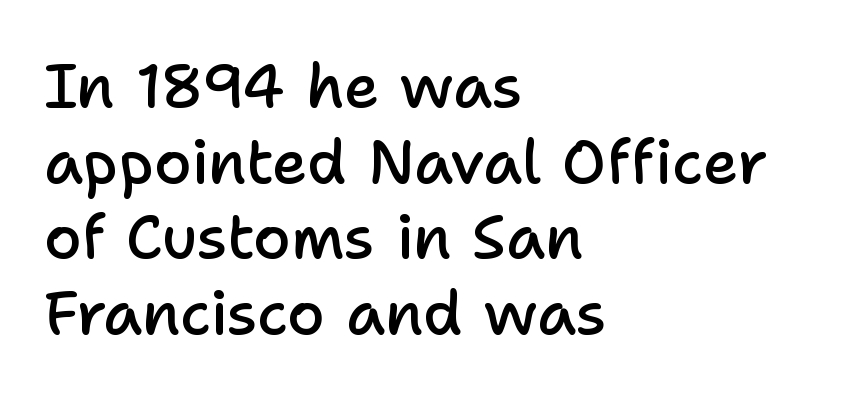
The image shows 61 px semibold sans-serif type, upright; set left-aligned, line spacing 1.24x, normal letter spacing, not underlined; low stroke contrast and a medium x-height.
